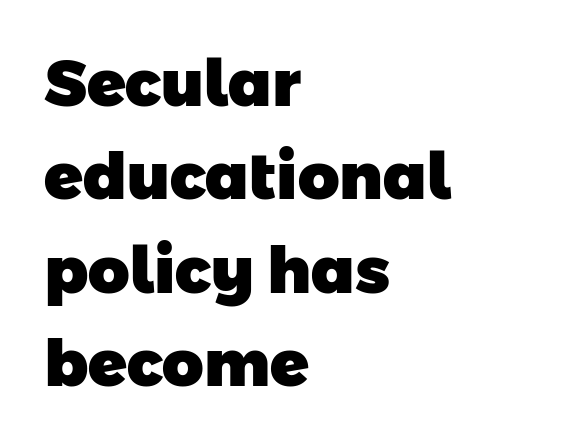
The image shows 64 px heavy sans-serif type; set left-aligned, normal line spacing (1.46x), normal letter spacing, not underlined; low stroke contrast and a medium x-height.
